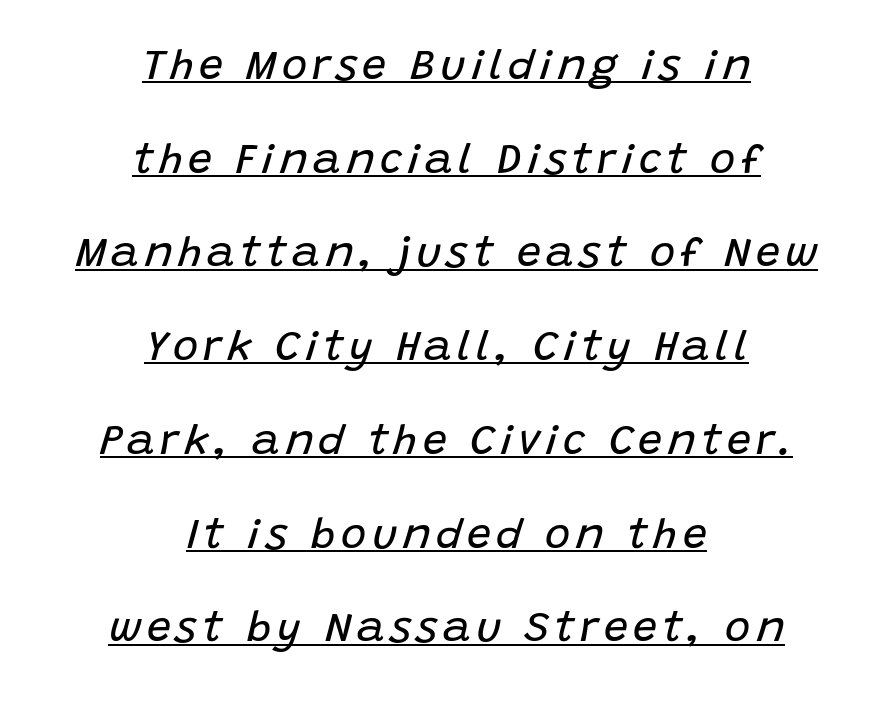
The image shows 43 px regular-weight type, italic (leaning right); set centered, loose line spacing (2.18x), underlined; low stroke contrast and a large x-height.
